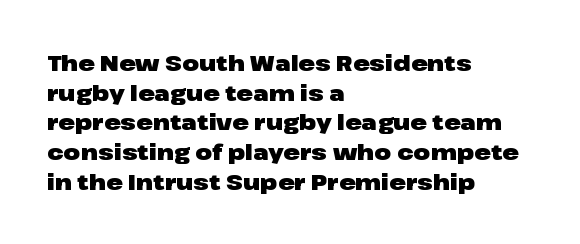
The image shows 22 px bold type, upright; set left-aligned, normal line spacing (1.35x), normal letter spacing, not underlined.
